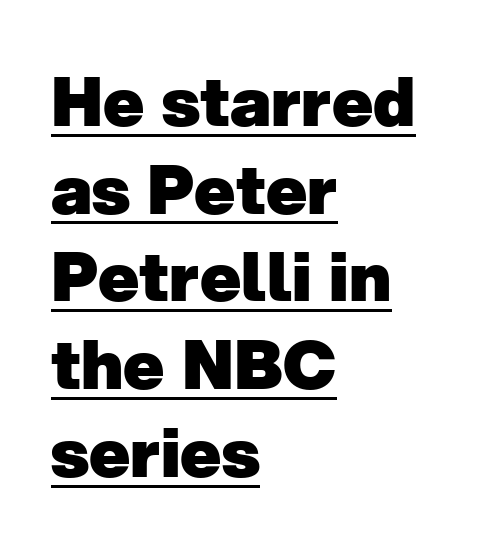
{"serif": "no", "bold": "yes", "weight": "heavy", "width": "normal", "stroke_contrast": "low", "x_height": "medium", "monospaced": "no", "underline": "yes", "align": "left", "line_spacing": "normal", "line_spacing_ratio": 1.29, "letter_spacing": "normal", "letter_spacing_em": 0.0, "glyph_px": 68}
